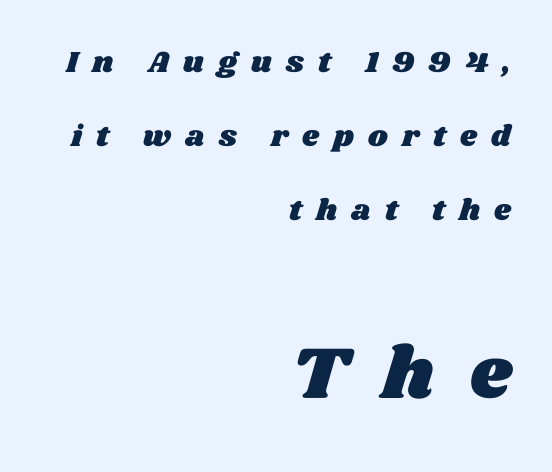
The face used here is proportionally spaced, like ordinary book or web type. The rendering inserts visible extra space after every character. Look at the glyph heights: the lower group is clearly the bigger setting. The strip under each line holds only bare page. Alignment: flush right.
